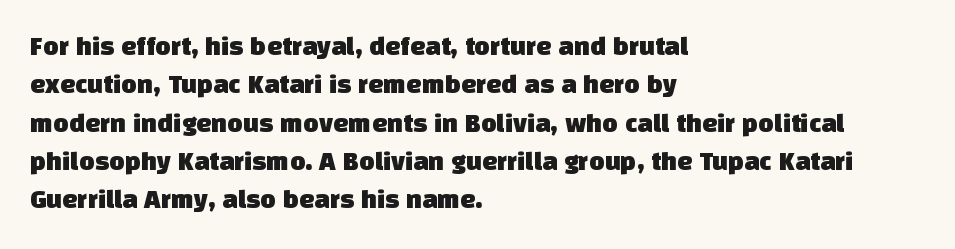
This sample keeps an unexceptional amount of space between lines. The lines in this sample share a left origin and differ only in where they stop. The letters sit at their default tracking, neither squeezed nor spread. Check the space under the baseline: it is left empty.
